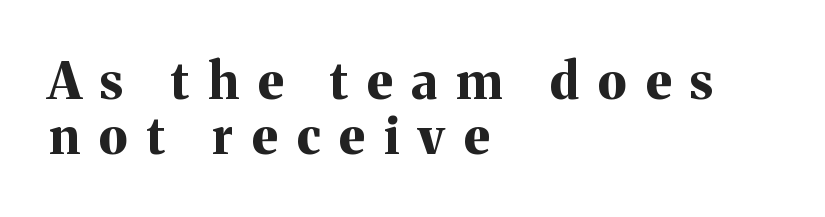
Q: Is the text bold? A: Yes.
Q: Is the text italic (slanted)? A: No, it is upright.
Q: Is the typeface a serif or a sans-serif typeface? A: Serif.
Q: Is the text underlined? A: No.
Q: How is the paragraph aligned? A: Left-aligned.
Q: Is the spacing between letters normal or unusually wide? A: Unusually wide.
Q: Is the spacing between lines tight, normal or loose? A: Tight.
Q: Width (condensed, normal, or wide)? A: Normal.
Q: Stroke contrast? A: Medium.
Q: x-height? A: Medium.
Q: Monospaced? A: No.
